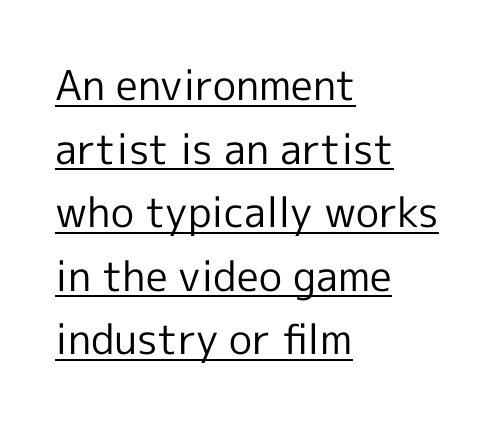
The passage shown is typed in a proportional face where columns would drift. Nobody touched the tracking dial on this one. If you drew a ruler down the left edge, every line would touch it. Quick note: interline space is typical.
